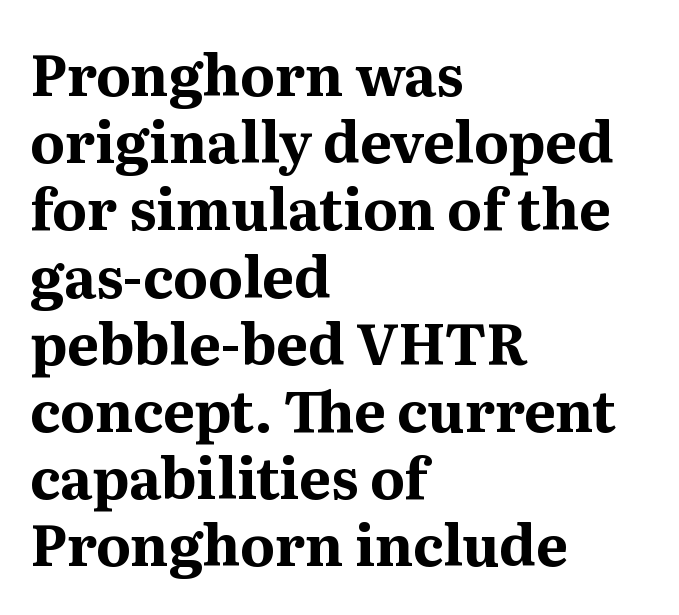
Q: Is the text bold? A: Yes.
Q: Is the text italic (slanted)? A: No, it is upright.
Q: Is the typeface a serif or a sans-serif typeface? A: Serif.
Q: Is the text underlined? A: No.
Q: How is the paragraph aligned? A: Left-aligned.
Q: Is the spacing between letters normal or unusually wide? A: Normal.
Q: Width (condensed, normal, or wide)? A: Normal.
Q: Stroke contrast? A: Medium.
Q: x-height? A: Medium.
Q: Monospaced? A: No.
